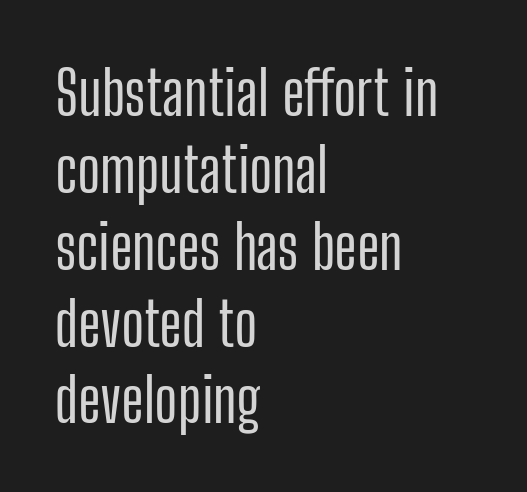
{"serif": "no", "italic": "no", "width": "condensed", "stroke_contrast": "low", "x_height": "medium", "monospaced": "no", "underline": "no", "align": "left", "line_spacing": "normal", "line_spacing_ratio": 1.26, "letter_spacing": "normal", "letter_spacing_em": 0.0, "glyph_px": 61}
